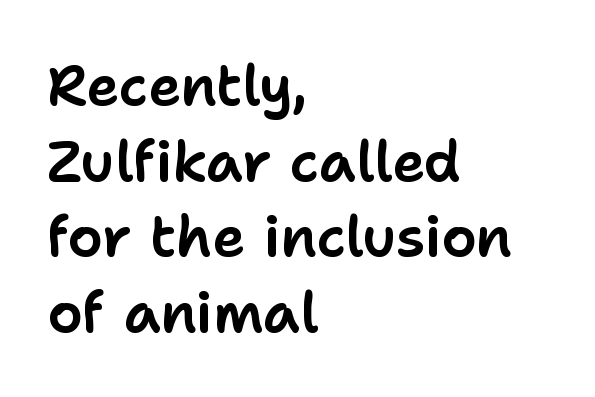
The image shows 56 px sans-serif type, upright; set left-aligned, normal line spacing (1.35x), normal letter spacing, not underlined; low stroke contrast and a medium x-height.
